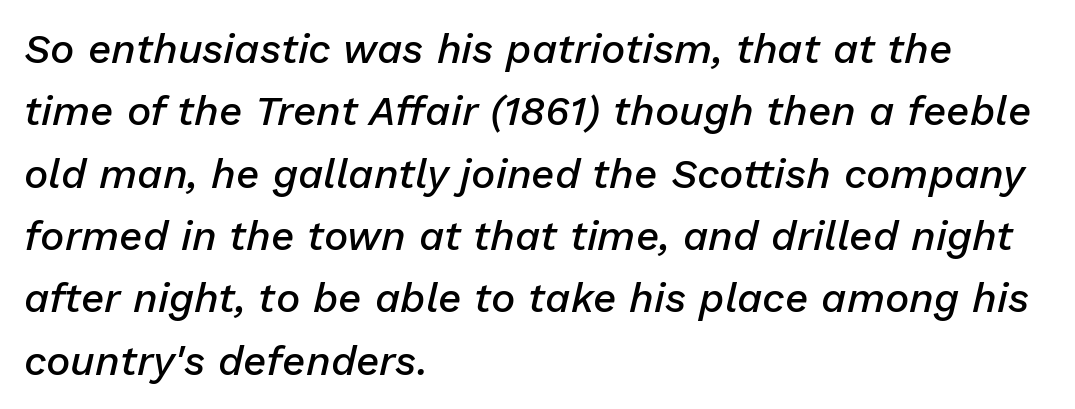
Q: Is the text bold? A: Semi-bold.
Q: Is the text italic (slanted)? A: Yes, it leans right by about 13 degrees.
Q: Is the text underlined? A: No.
Q: How is the paragraph aligned? A: Left-aligned.
Q: Is the spacing between letters normal or unusually wide? A: Normal.
Q: Is the spacing between lines tight, normal or loose? A: Normal.
Q: Width (condensed, normal, or wide)? A: Normal.
Q: Stroke contrast? A: Low.
Q: x-height? A: Medium.
Q: Monospaced? A: No.
